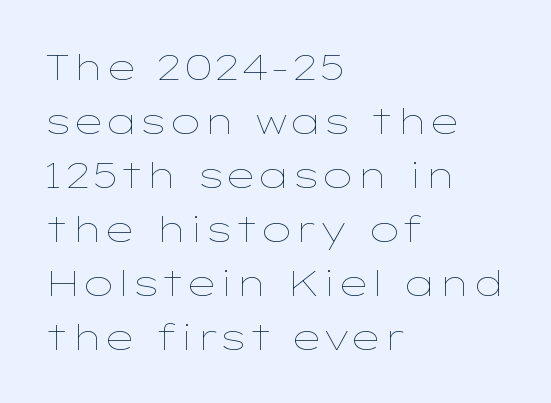
The image shows 36 px thin, wide type, upright; set left-aligned, normal line spacing (1.5x), normal letter spacing, not underlined; low stroke contrast and a medium x-height.
